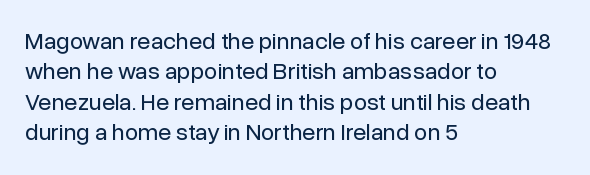
The type sits square on the baseline with zero lean. Only glyphs here, with clear space below each row. This sample is left-justified, so line endings fall wherever the words run out. Nothing unusual about the tracking: characters are spaced as the font intends. No extra ink here — the face is not bold.
